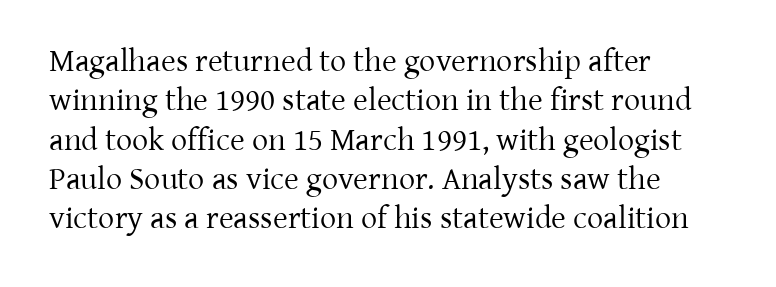
The image shows 32 px regular-weight serif type, upright; set left-aligned, line spacing 1.23x, normal letter spacing, not underlined; low stroke contrast and a medium x-height.
